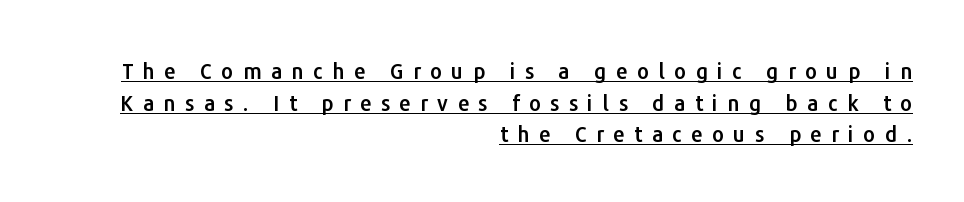
Regular leading. Right-aligned paragraph, ragged on the left. Caption: lettering with a line underneath. The lettering stays uniformly vertical, giving the passage a roman look. Look at the tracking — it's clearly loosened, letters drifting apart.
